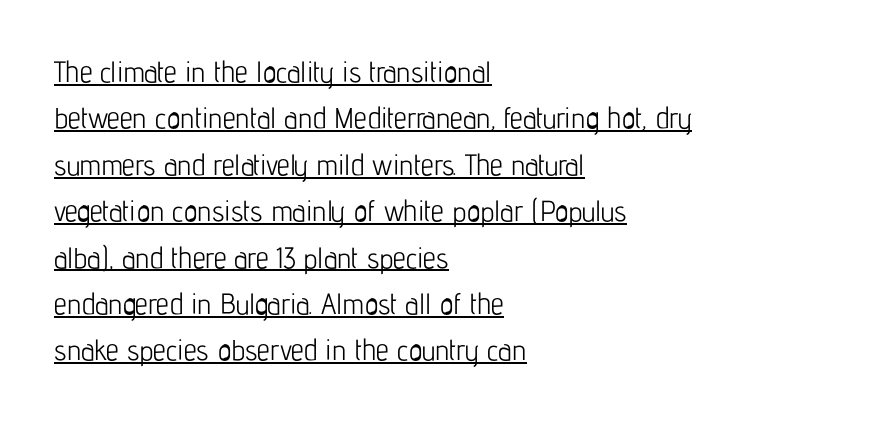
The image shows 29 px light, condensed sans-serif type, upright; set left-aligned, normal line spacing (1.6x), normal letter spacing, underlined; low stroke contrast and a medium x-height.
